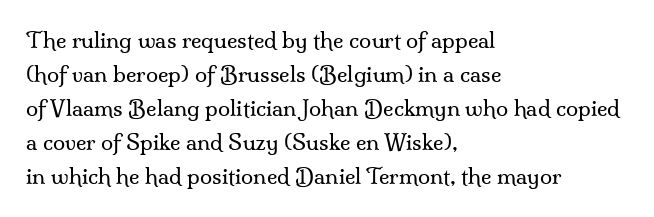
{"italic": "no", "bold": "no", "underline": "no", "align": "left", "line_spacing": "normal", "line_spacing_ratio": 1.55, "letter_spacing": "normal", "letter_spacing_em": 0.0, "glyph_px": 22}
